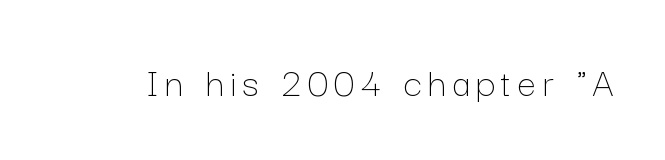
Characters remain perfectly vertical along every line. Ink coverage per letter is moderate at most. Descenders are the only things crossing below the line. The passage shown is typed in a proportional face where columns would drift.
